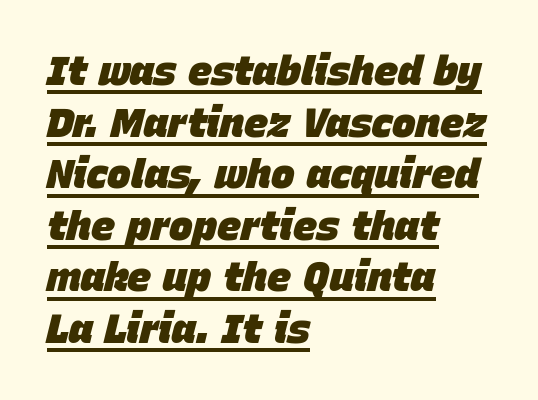
{"italic": "yes", "lean": "right", "slant_degrees": 15, "bold": "yes", "weight": "heavy", "width": "normal", "stroke_contrast": "low", "x_height": "large", "monospaced": "no", "underline": "yes", "align": "left", "line_spacing": "normal", "line_spacing_ratio": 1.29, "letter_spacing": "normal", "letter_spacing_em": 0.0, "glyph_px": 40}
